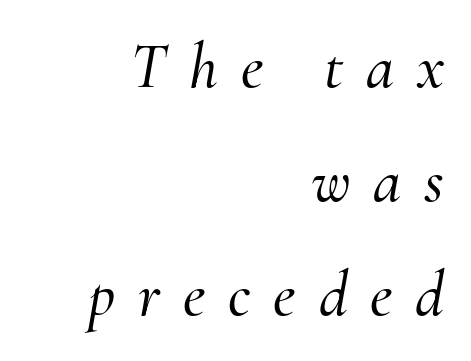
The image shows 64 px serif type, italic (leaning right); set right-aligned, line spacing 1.78x, unusually wide letter spacing (+0.36 em), not underlined; medium stroke contrast and a small x-height.
